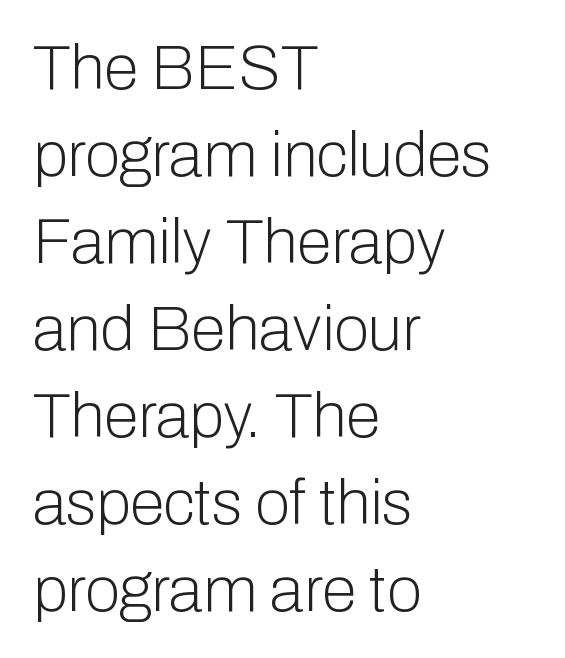
The zone under the glyphs is completely vacant. The gaps between neighbouring characters are ordinary and unremarkable. How would I describe the line gaps? Plain and ordinary. If you drew a line through each stem, it would be perfectly vertical. These lines are composed in type without serifs.
